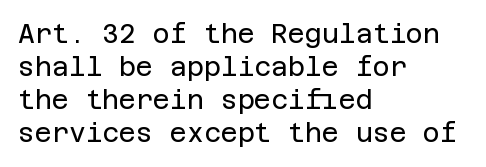
When letters stand straight like this, we call the style roman or upright. These lines sit exactly where default settings would place them. Students, note that the glyphs here touch the page at normal intervals. The passage shown is not bold in any degree. In CSS terms this would be text-align: left. Underlining? Definitely not there.
